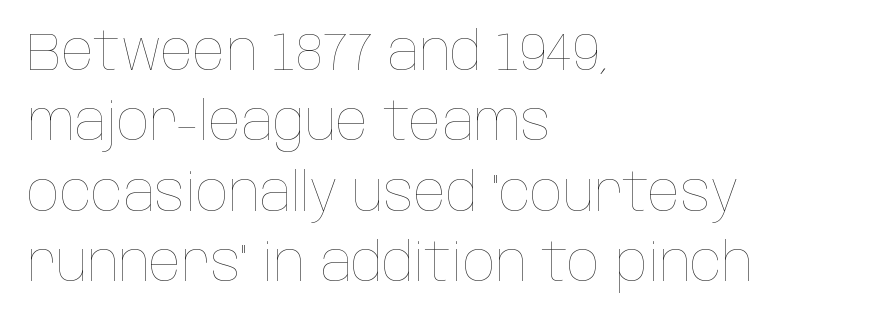
Q: Is the text bold? A: No.
Q: Is the text italic (slanted)? A: No, it is upright.
Q: Is the text underlined? A: No.
Q: How is the paragraph aligned? A: Left-aligned.
Q: Is the spacing between letters normal or unusually wide? A: Normal.
Q: Is the spacing between lines tight, normal or loose? A: Normal.
Q: Width (condensed, normal, or wide)? A: Condensed.
Q: Stroke contrast? A: Low.
Q: x-height? A: Large.
Q: Monospaced? A: No.
